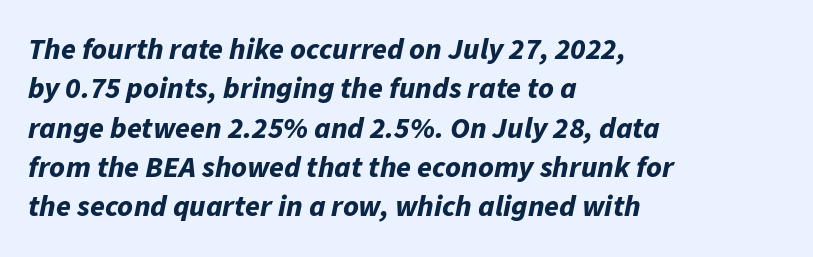
In terms of posture, this sample is oblique. Do the characters align in a grid? No, the font is proportional. The paragraph shown leans on its left margin. Underline: absent. A dark, heavy texture on the line: the type is bold. Between one letter and the next there's only the usual sliver of space.
